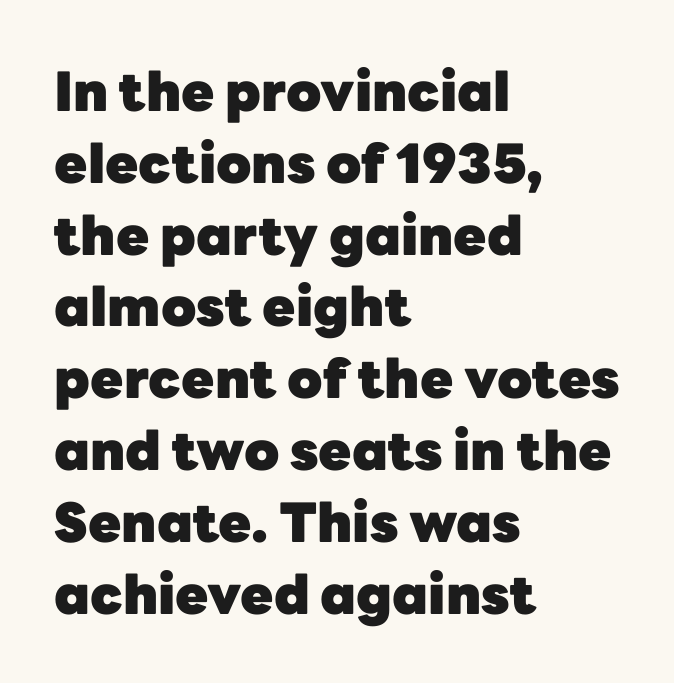
A bare baseline throughout the passage. Quick note: not italic, upright. Does the copy run flush right? No — it runs flush left. Each word holds together tightly as a unit, with standard inter-letter gaps. Regular leading.
